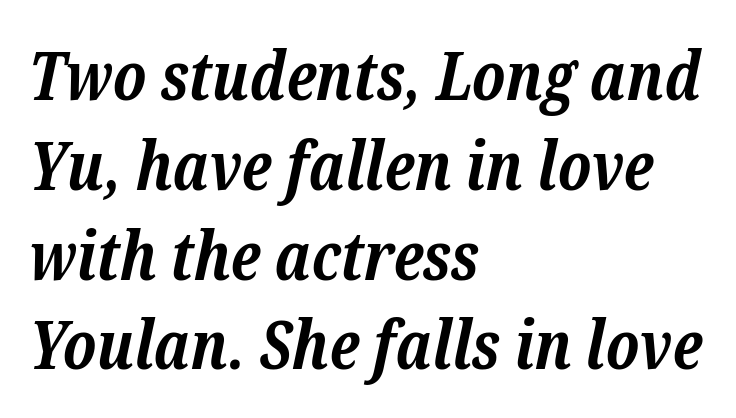
The image shows 67 px bold serif type, italic (leaning right); set left-aligned, normal line spacing (1.34x), normal letter spacing, not underlined; low stroke contrast and a medium x-height.
